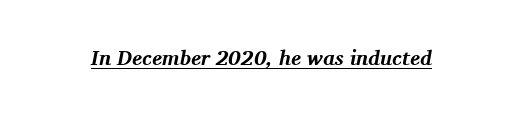
The rendering applies a slant to the glyphs. Look at the tracking — it's just the regular setting, nothing added. Set as a true bold cut, around the 700 mark. The string is rendered with underlining switched on.
